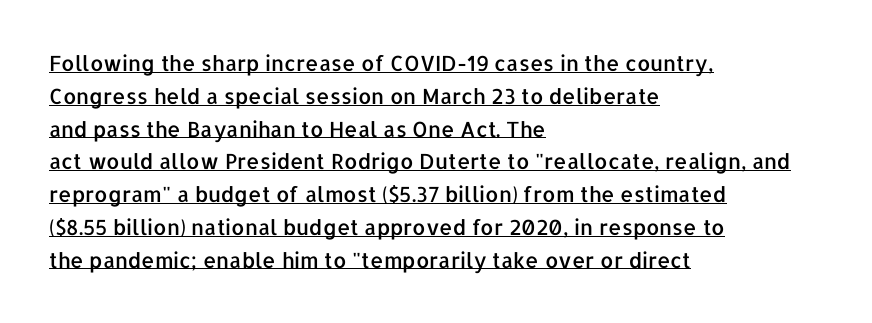
The image shows 21 px text type, upright; set left-aligned, normal line spacing (1.56x), normal letter spacing, underlined.
